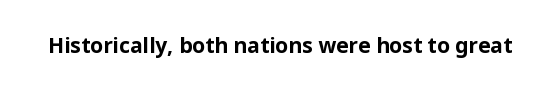
The image shows 21 px bold type, upright; set normal letter spacing, not underlined.
